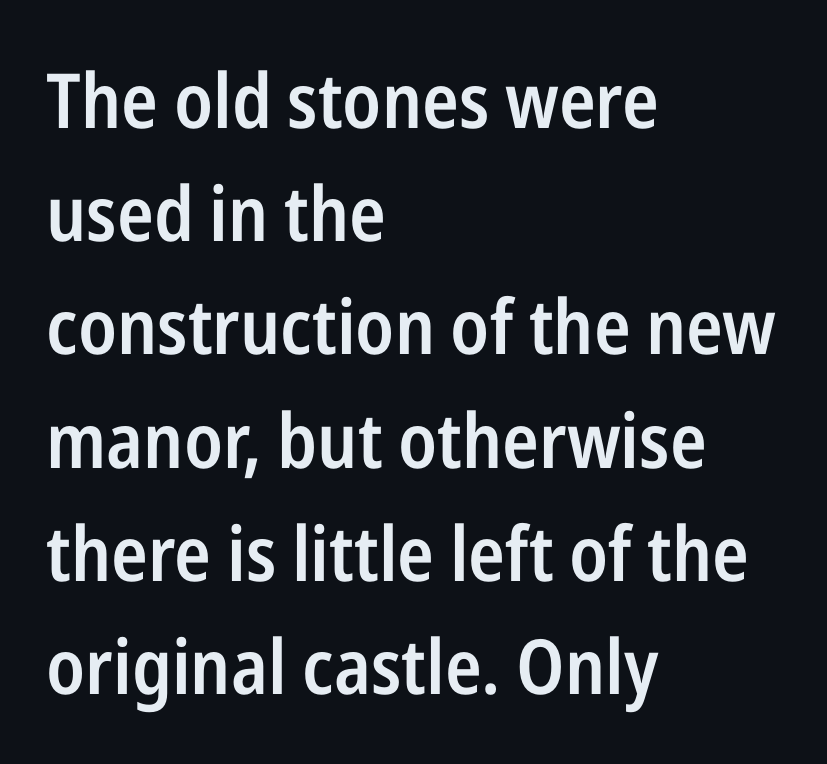
Glyph-to-glyph distance matches everyday printed text. Descenders hang freely into open space. Compared with a centered layout, this one pins lines to the left instead. In terms of letterform style, serifs are entirely absent.
